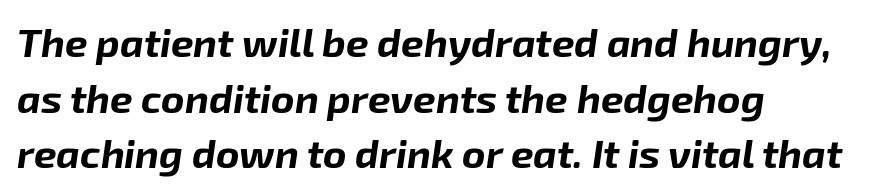
Q: Is the text bold? A: Yes.
Q: Is the text italic (slanted)? A: Yes, it leans right by about 8 degrees.
Q: Is the text underlined? A: No.
Q: How is the paragraph aligned? A: Left-aligned.
Q: Is the spacing between letters normal or unusually wide? A: Normal.
Q: Is the spacing between lines tight, normal or loose? A: Normal.
Q: Width (condensed, normal, or wide)? A: Normal.
Q: Stroke contrast? A: Low.
Q: x-height? A: Medium.
Q: Monospaced? A: No.
